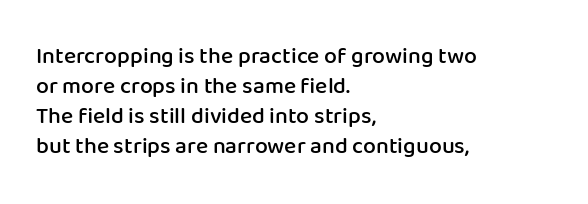
How are the letters spaced? Ordinarily, with no added tracking. Ordinary non-slanted type is in use. Notice the strokes are somewhat thickened but not fully heavy: this is a semibold. Descenders are the only things crossing below the line.
